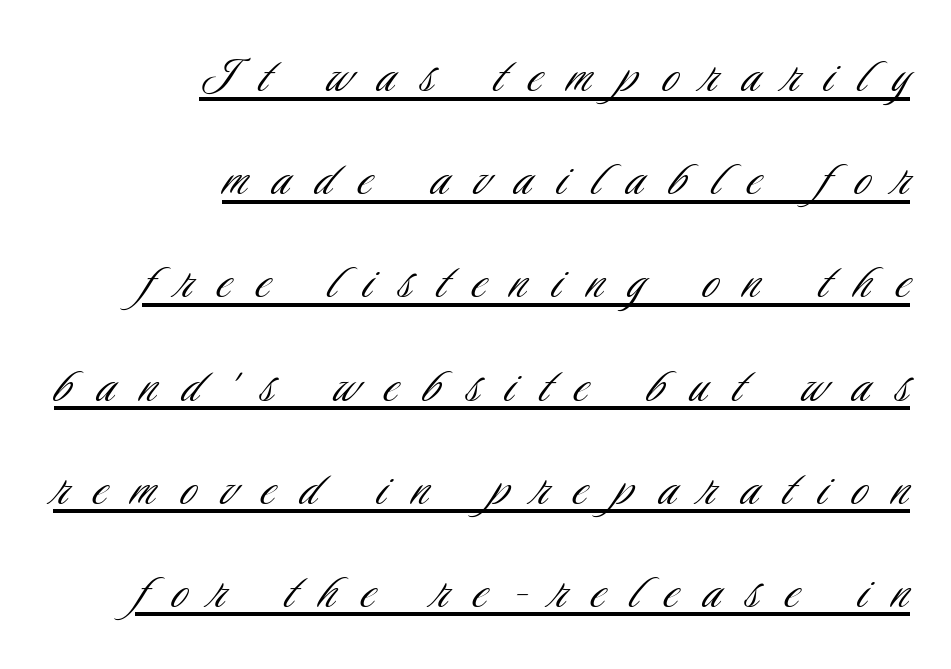
Caption: lettering with a line underneath. Observe the absence of serifs on each vertical stroke in this sample. Glyph-to-glyph distance is far greater than everyday printed text. The passage shown is typed in a proportional face where columns would drift. Letters have the restrained weight of plain body copy at most.
